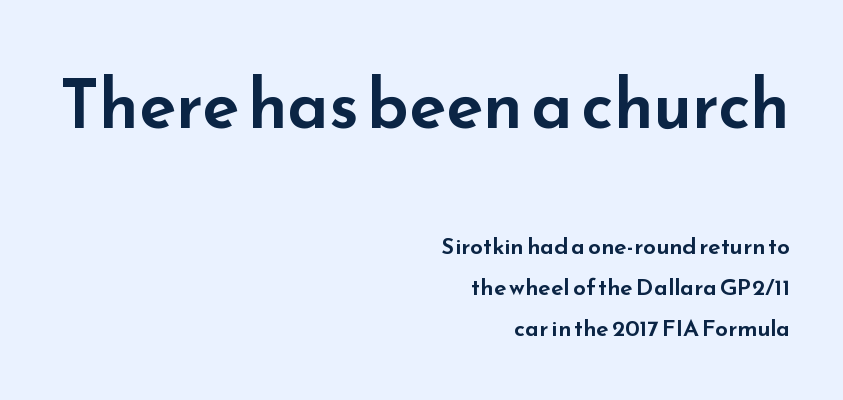
Q: Is the text italic (slanted)? A: No, it is upright.
Q: Is the typeface a serif or a sans-serif typeface? A: Sans-serif.
Q: Is the text underlined? A: No.
Q: How is the paragraph aligned? A: Right-aligned.
Q: Is the spacing between letters normal or unusually wide? A: Normal.
Q: Which block of text is set in a larger size, the first (top) or the second (bottom)? A: The first (top) one.
Q: Width (condensed, normal, or wide)? A: Wide.
Q: Stroke contrast? A: Low.
Q: x-height? A: Small.
Q: Monospaced? A: No.
